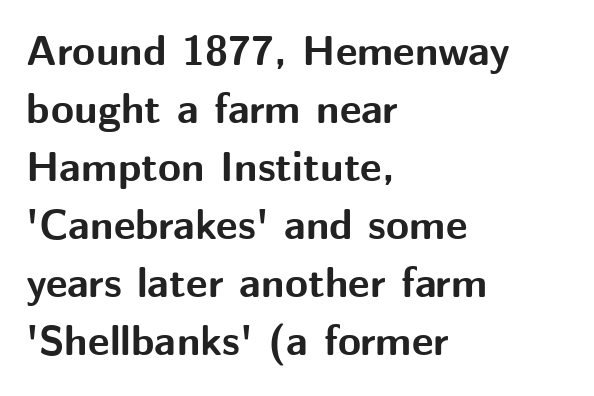
Q: Is the text bold? A: Yes.
Q: Is the text italic (slanted)? A: No, it is upright.
Q: Is the typeface a serif or a sans-serif typeface? A: Sans-serif.
Q: Is the text underlined? A: No.
Q: How is the paragraph aligned? A: Left-aligned.
Q: Is the spacing between letters normal or unusually wide? A: Normal.
Q: Is the spacing between lines tight, normal or loose? A: Normal.
Q: Width (condensed, normal, or wide)? A: Normal.
Q: Stroke contrast? A: Medium.
Q: x-height? A: Medium.
Q: Monospaced? A: No.
